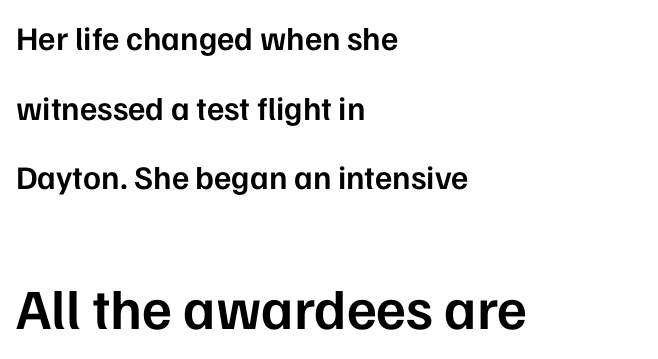
{"serif": "no", "italic": "no", "bold": "semi", "weight": "semibold", "width": "normal", "stroke_contrast": "low", "x_height": "medium", "monospaced": "no", "underline": "no", "align": "left", "line_spacing": "loose", "line_spacing_ratio": 2.11, "letter_spacing": "normal", "letter_spacing_em": 0.0, "larger_block": "second", "size_ratio": 1.73, "glyph_px": 57}
